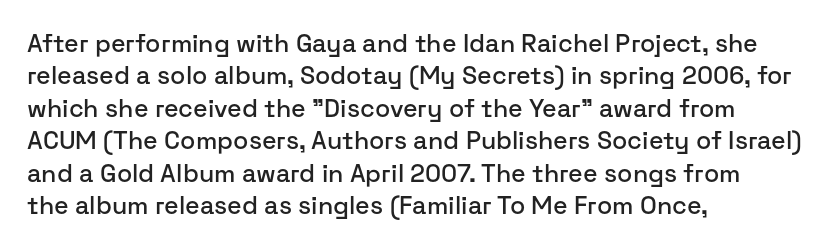
{"italic": "no", "underline": "no", "align": "left", "line_spacing": "normal", "line_spacing_ratio": 1.3, "letter_spacing": "normal", "letter_spacing_em": 0.0, "glyph_px": 25}
